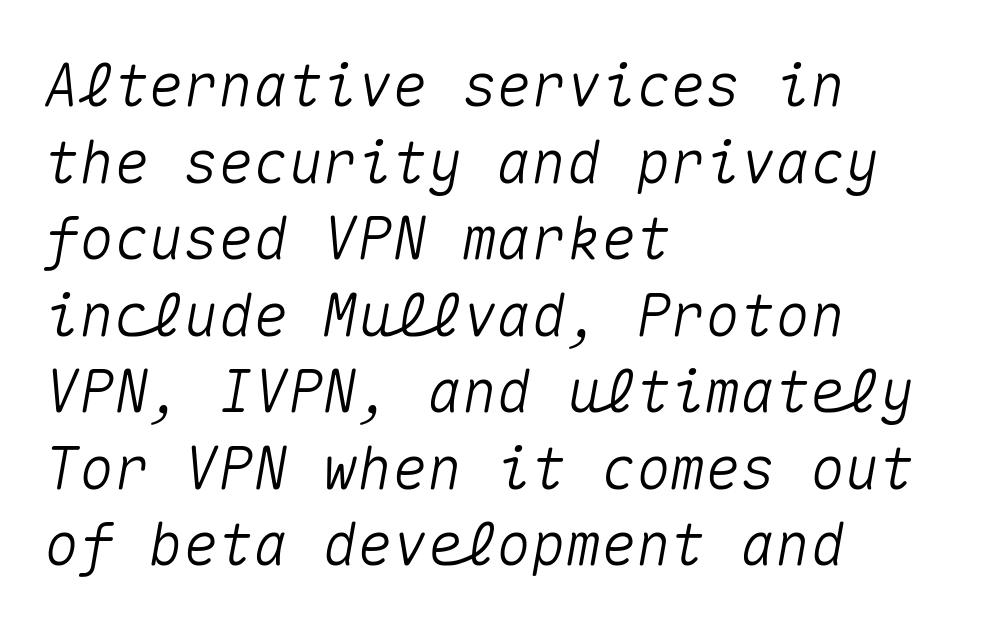
The image shows 58 px text type, italic (leaning right), monospaced; set left-aligned, normal line spacing (1.32x), normal letter spacing, not underlined; medium stroke contrast and a medium x-height.
